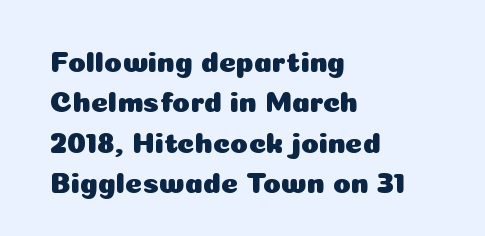
{"serif": "no", "italic": "no", "width": "normal", "stroke_contrast": "low", "x_height": "medium", "monospaced": "no", "underline": "no", "align": "left", "line_spacing": "normal", "line_spacing_ratio": 1.39, "letter_spacing": "normal", "letter_spacing_em": 0.0, "glyph_px": 29}
